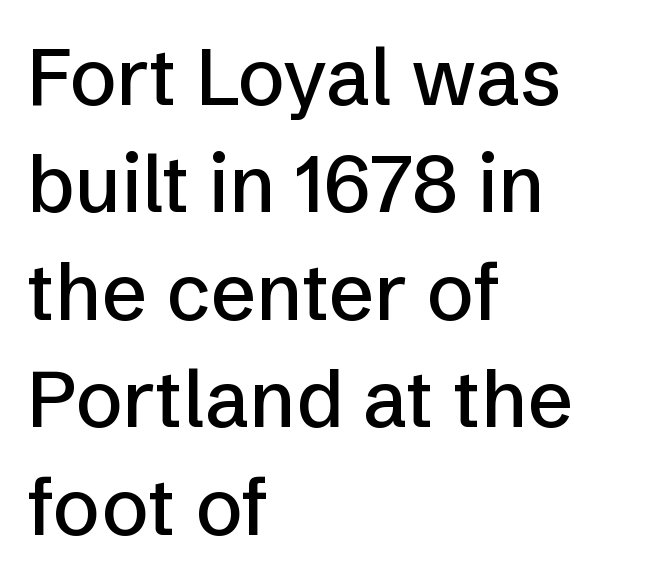
{"serif": "no", "italic": "no", "width": "normal", "stroke_contrast": "low", "x_height": "medium", "monospaced": "no", "underline": "no", "align": "left", "line_spacing": "normal", "line_spacing_ratio": 1.36, "letter_spacing": "normal", "letter_spacing_em": 0.0, "glyph_px": 79}
